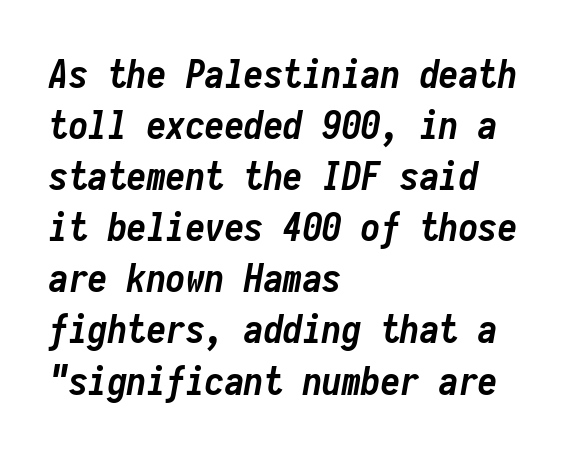
{"italic": "yes", "lean": "right", "slant_degrees": 10, "bold": "yes", "weight": "semibold", "width": "condensed", "stroke_contrast": "low", "x_height": "medium", "monospaced": "yes", "underline": "no", "align": "left", "line_spacing": "normal", "line_spacing_ratio": 1.31, "letter_spacing": "normal", "letter_spacing_em": 0.0, "glyph_px": 39}
